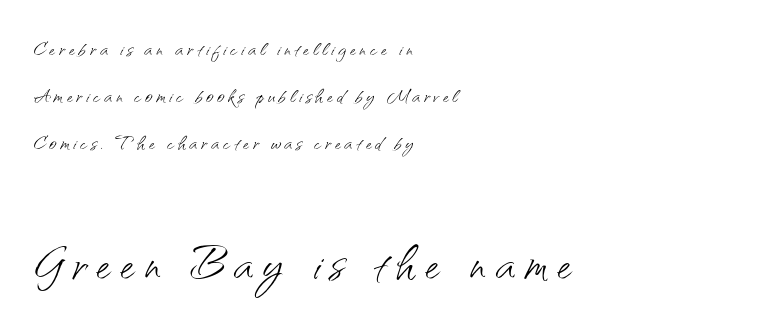
Q: Is the text bold? A: No.
Q: Is the text italic (slanted)? A: Yes.
Q: Is the typeface a serif or a sans-serif typeface? A: Sans-serif.
Q: Is the text underlined? A: No.
Q: How is the paragraph aligned? A: Left-aligned.
Q: Which block of text is set in a larger size, the first (top) or the second (bottom)? A: The second (bottom) one.
Q: Width (condensed, normal, or wide)? A: Normal.
Q: Stroke contrast? A: Medium.
Q: x-height? A: Small.
Q: Monospaced? A: No.
